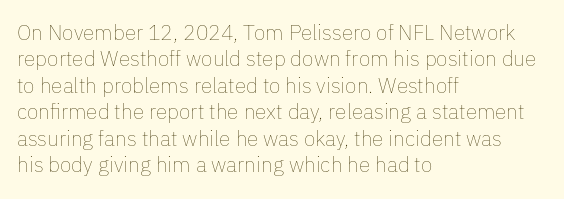
{"italic": "no", "bold": "no", "underline": "no", "align": "left", "line_spacing": "normal", "line_spacing_ratio": 1.26, "letter_spacing": "normal", "letter_spacing_em": 0.0, "glyph_px": 21}
